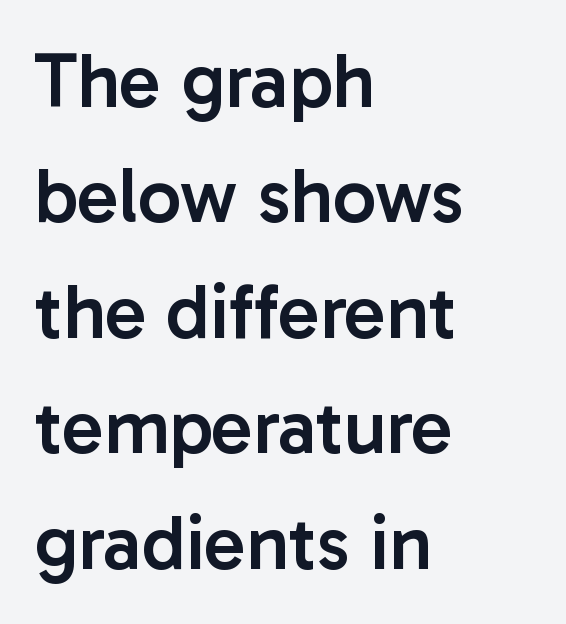
Looks like regular typesetting: each glyph gets only the width it needs. Style check: upright. The vertical gap from one line to the next is medium. This sample uses a sans-serif face.
